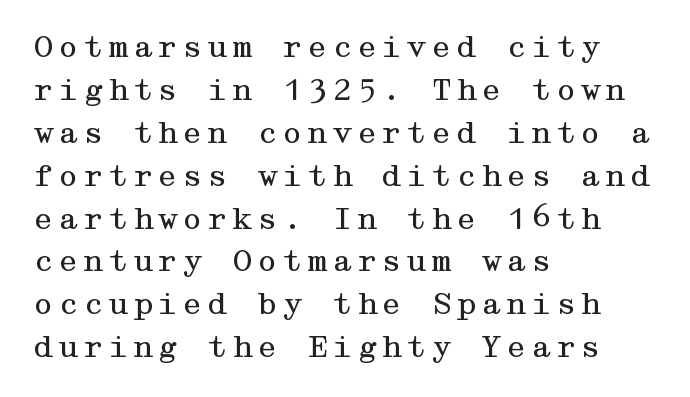
The image shows 30 px regular-weight, wide serif type, upright; set left-aligned, normal line spacing (1.43x), not underlined; medium stroke contrast and a medium x-height.
